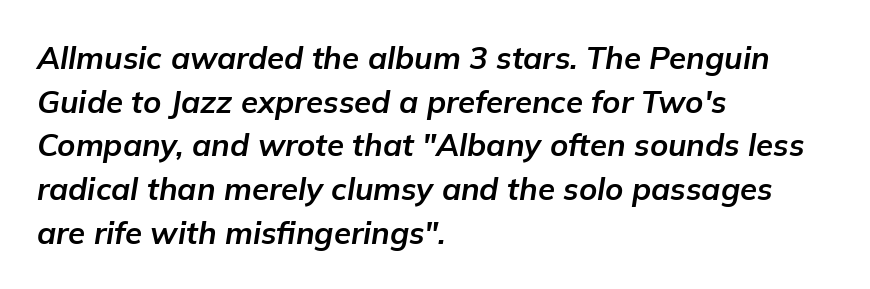
{"italic": "yes", "lean": "right", "slant_degrees": 9, "bold": "yes", "weight": "bold", "width": "normal", "stroke_contrast": "low", "x_height": "medium", "monospaced": "no", "underline": "no", "align": "left", "line_spacing": "normal", "line_spacing_ratio": 1.41, "letter_spacing": "normal", "letter_spacing_em": 0.0, "glyph_px": 31}
